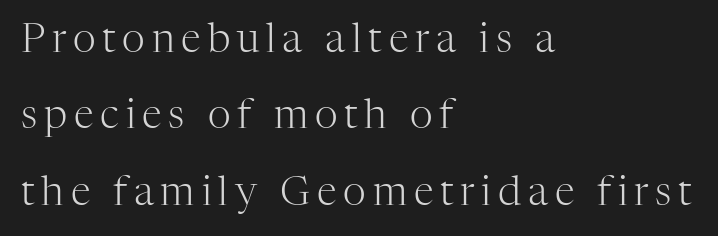
Q: Is the text bold? A: No.
Q: Is the text italic (slanted)? A: No, it is upright.
Q: Is the typeface a serif or a sans-serif typeface? A: Serif.
Q: Is the text underlined? A: No.
Q: How is the paragraph aligned? A: Left-aligned.
Q: Is the spacing between lines tight, normal or loose? A: Loose.
Q: Width (condensed, normal, or wide)? A: Normal.
Q: Stroke contrast? A: High.
Q: x-height? A: Medium.
Q: Monospaced? A: No.
